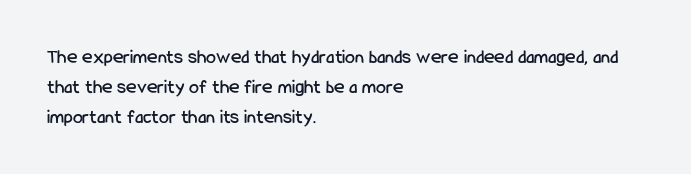
The image shows 20 px text type, upright; set left-aligned, normal line spacing (1.5x), normal letter spacing, not underlined.
